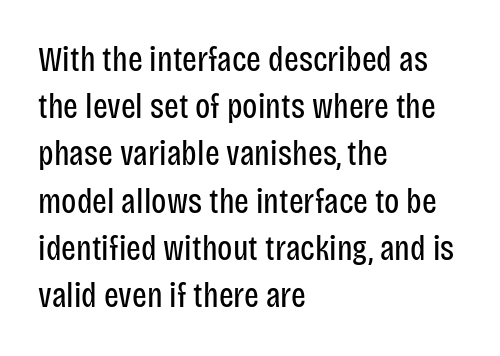
{"serif": "no", "italic": "no", "bold": "no", "weight": "regular", "width": "condensed", "stroke_contrast": "low", "x_height": "large", "monospaced": "no", "underline": "no", "align": "left", "line_spacing": "normal", "line_spacing_ratio": 1.35, "letter_spacing": "normal", "letter_spacing_em": 0.0, "glyph_px": 35}
